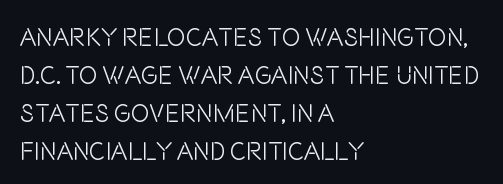
The font's upright variant was chosen for this text. The specimen omits any rule beneath the text block's lines. All the whitespace from short lines collects on the right. Tracking here is standard; glyphs follow each other at the usual distance.
